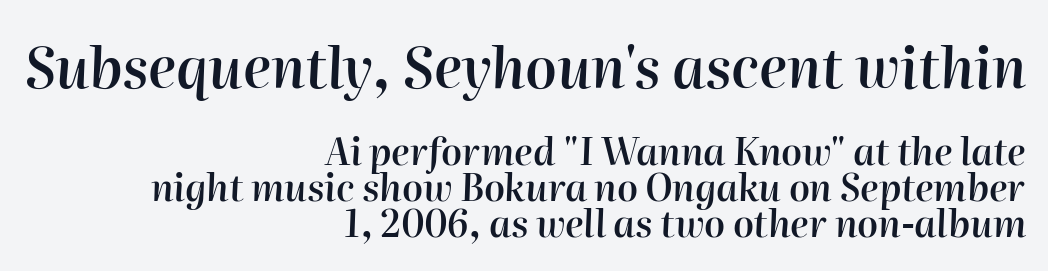
The image shows 56 px semibold type, italic (leaning right); set right-aligned, tight line spacing (0.97x), normal letter spacing, not underlined; the first (top) block is 1.51x larger; high stroke contrast and a medium x-height.
